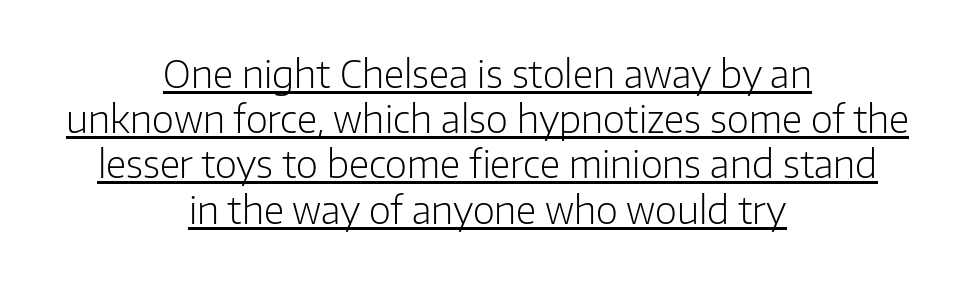
Q: Is the text bold? A: No.
Q: Is the text italic (slanted)? A: No, it is upright.
Q: Is the typeface a serif or a sans-serif typeface? A: Sans-serif.
Q: Is the text underlined? A: Yes.
Q: How is the paragraph aligned? A: Centered.
Q: Is the spacing between letters normal or unusually wide? A: Normal.
Q: Width (condensed, normal, or wide)? A: Normal.
Q: Stroke contrast? A: Low.
Q: x-height? A: Medium.
Q: Monospaced? A: No.
